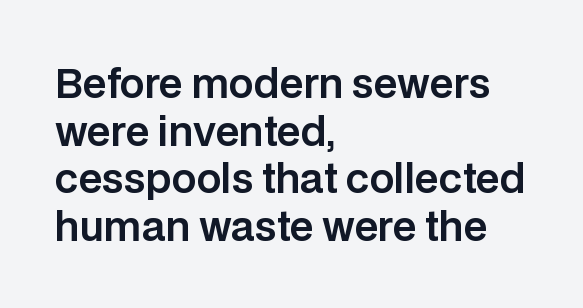
The image shows 39 px sans-serif type, upright; set left-aligned, line spacing 1.22x, normal letter spacing, not underlined; low stroke contrast and a large x-height.
